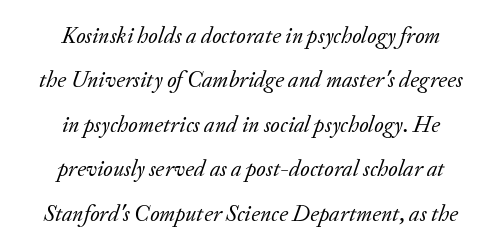
Q: Is the text bold? A: No.
Q: Is the text italic (slanted)? A: Yes, it leans right by about 20 degrees.
Q: Is the text underlined? A: No.
Q: How is the paragraph aligned? A: Centered.
Q: Is the spacing between letters normal or unusually wide? A: Normal.
Q: Is the spacing between lines tight, normal or loose? A: Loose.
